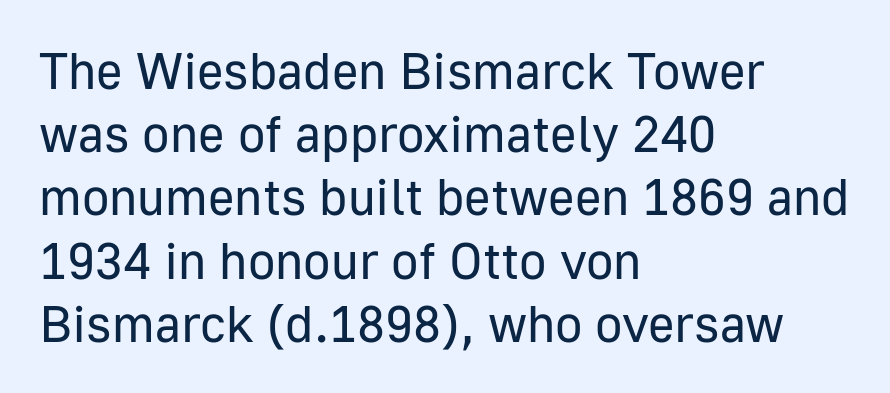
{"serif": "no", "italic": "no", "bold": "no", "weight": "regular", "width": "normal", "stroke_contrast": "low", "x_height": "medium", "monospaced": "no", "underline": "no", "align": "left", "line_spacing_ratio": 1.24, "letter_spacing": "normal", "letter_spacing_em": 0.0, "glyph_px": 51}
